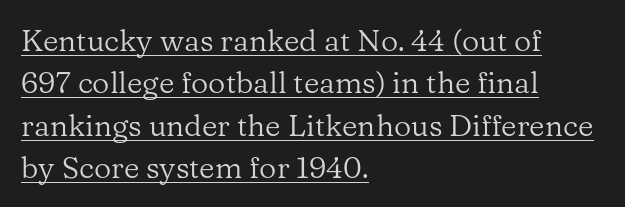
{"serif": "yes", "italic": "no", "bold": "no", "weight": "regular", "width": "normal", "stroke_contrast": "low", "x_height": "medium", "monospaced": "no", "underline": "yes", "align": "left", "line_spacing": "normal", "line_spacing_ratio": 1.41, "letter_spacing": "normal", "letter_spacing_em": 0.0, "glyph_px": 30}
